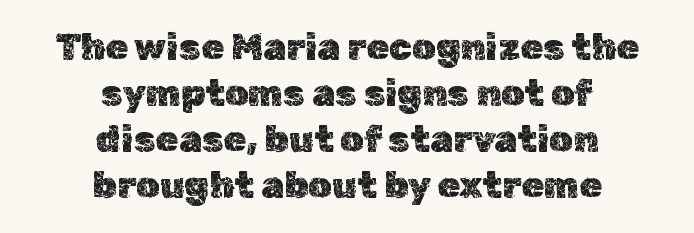
Think of a printed novel: that variable character pitch is what you see here. Style check: upright. One-word summary of the alignment: center. Letters rest on an invisible, unmarked baseline.
